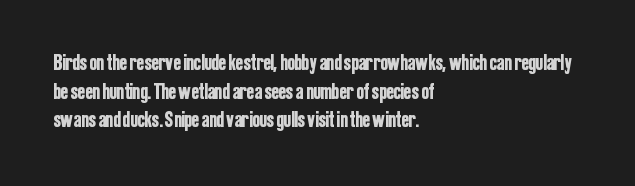
{"italic": "no", "underline": "no", "align": "left", "line_spacing": "normal", "line_spacing_ratio": 1.3, "letter_spacing": "normal", "letter_spacing_em": 0.0, "glyph_px": 22}
